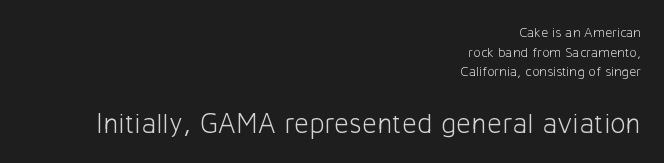
Default kerning and tracking; the words read as compact shapes. Leading matches the norm, producing a regular column. Short and long lines alike share a common ending point at right. If you drew a line through each stem, it would be perfectly vertical. The words here are not underlined. A typesetter would label this face a sans.
